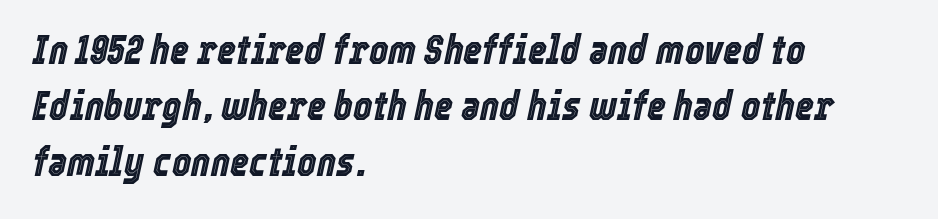
Q: Is the text italic (slanted)? A: Yes, it leans right by about 12 degrees.
Q: Is the text underlined? A: No.
Q: How is the paragraph aligned? A: Left-aligned.
Q: Is the spacing between letters normal or unusually wide? A: Normal.
Q: Is the spacing between lines tight, normal or loose? A: Normal.
Q: Width (condensed, normal, or wide)? A: Condensed.
Q: x-height? A: Medium.
Q: Monospaced? A: No.
